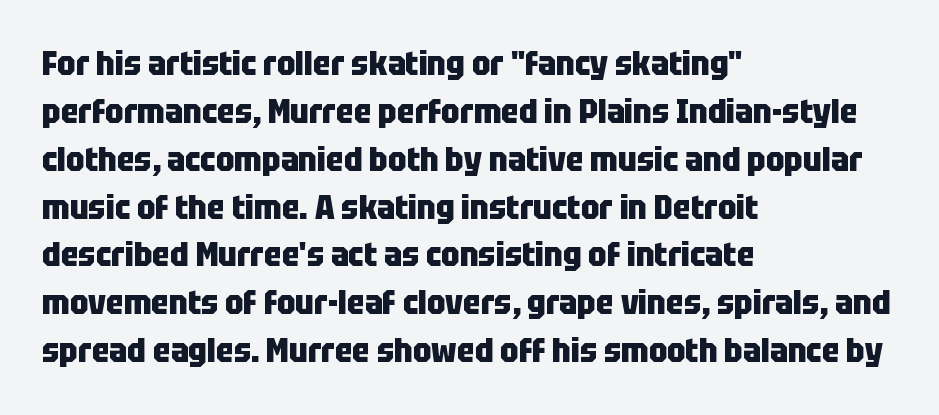
Leftover space on each line is placed entirely after the last word. Tracking here is standard; glyphs follow each other at the usual distance. To sum up the face: it is a sans, with no serifs. The axis of the letterforms is exactly vertical.
